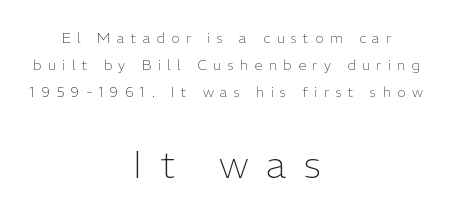
Between these two stacked blocks, the lower one wins on size. Between one letter and the next there's a generous, obvious gap. The characters display no serif detailing; their extremities are plain. Lines of text with bare space underneath. If you measured baseline to baseline, you'd find a long distance.
